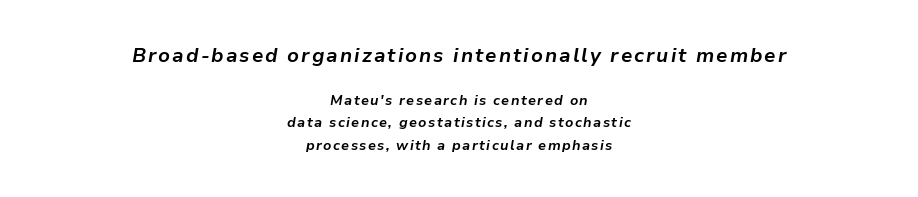
Q: Is the text bold? A: Yes.
Q: Is the text italic (slanted)? A: Yes, it leans right by about 9 degrees.
Q: Is the text underlined? A: No.
Q: How is the paragraph aligned? A: Centered.
Q: Is the spacing between lines tight, normal or loose? A: Normal.
Q: Which block of text is set in a larger size, the first (top) or the second (bottom)? A: The first (top) one.
